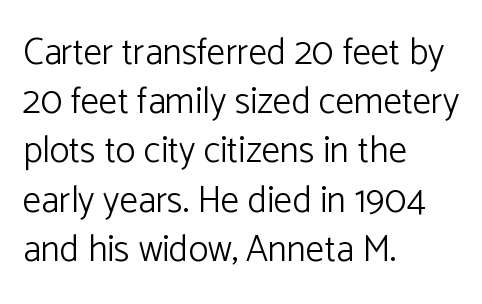
You could call the tracking neutral — neither tight nor loose. Students, observe: this is what conventionally led text looks like. These lines are rendered in a variable-pitch font. Alignment: flush left.
